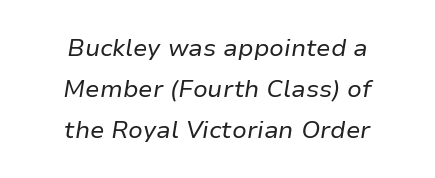
The image shows 24 px text type, italic (leaning right); set centered, normal line spacing (1.7x), normal letter spacing, not underlined.
